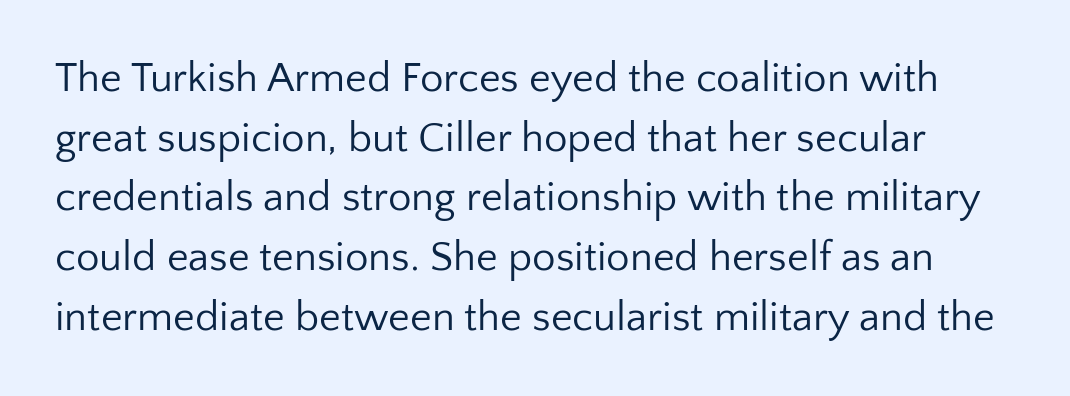
Q: Is the text bold? A: No.
Q: Is the text italic (slanted)? A: No, it is upright.
Q: Is the typeface a serif or a sans-serif typeface? A: Sans-serif.
Q: Is the text underlined? A: No.
Q: Is the spacing between letters normal or unusually wide? A: Normal.
Q: Is the spacing between lines tight, normal or loose? A: Normal.
Q: Width (condensed, normal, or wide)? A: Normal.
Q: Stroke contrast? A: Low.
Q: x-height? A: Medium.
Q: Monospaced? A: No.
